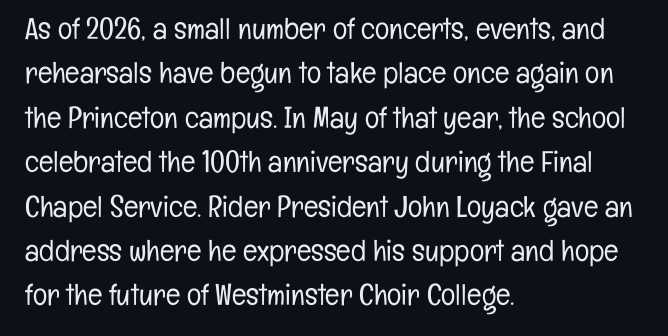
The image shows 30 px light, condensed sans-serif type, upright; set left-aligned, normal line spacing (1.48x), normal letter spacing, not underlined; low stroke contrast and a medium x-height.
